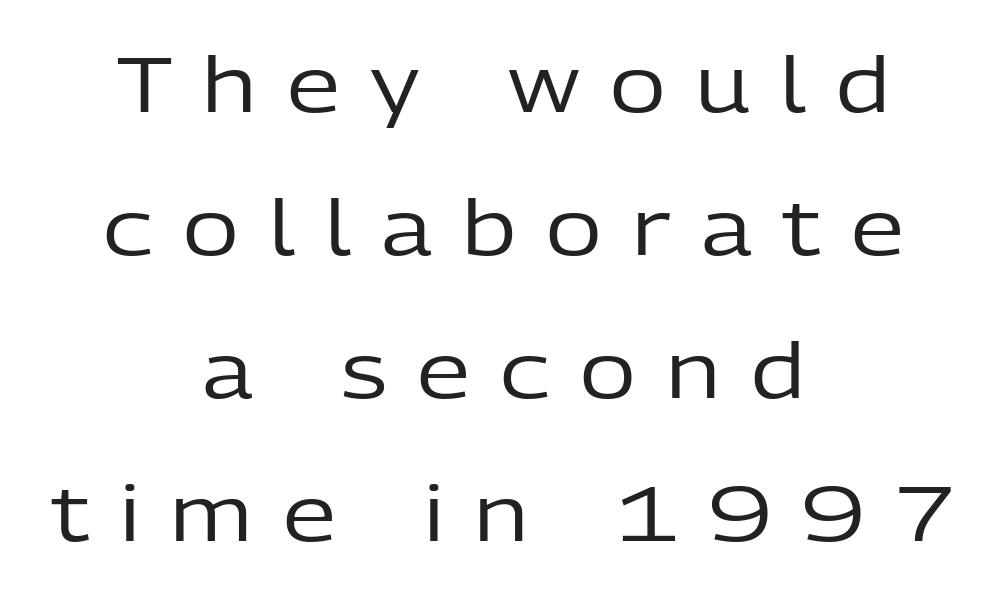
Q: Is the text bold? A: No.
Q: Is the text italic (slanted)? A: No, it is upright.
Q: Is the typeface a serif or a sans-serif typeface? A: Sans-serif.
Q: Is the text underlined? A: No.
Q: How is the paragraph aligned? A: Centered.
Q: Is the spacing between letters normal or unusually wide? A: Unusually wide.
Q: Width (condensed, normal, or wide)? A: Normal.
Q: Stroke contrast? A: Low.
Q: x-height? A: Medium.
Q: Monospaced? A: No.
